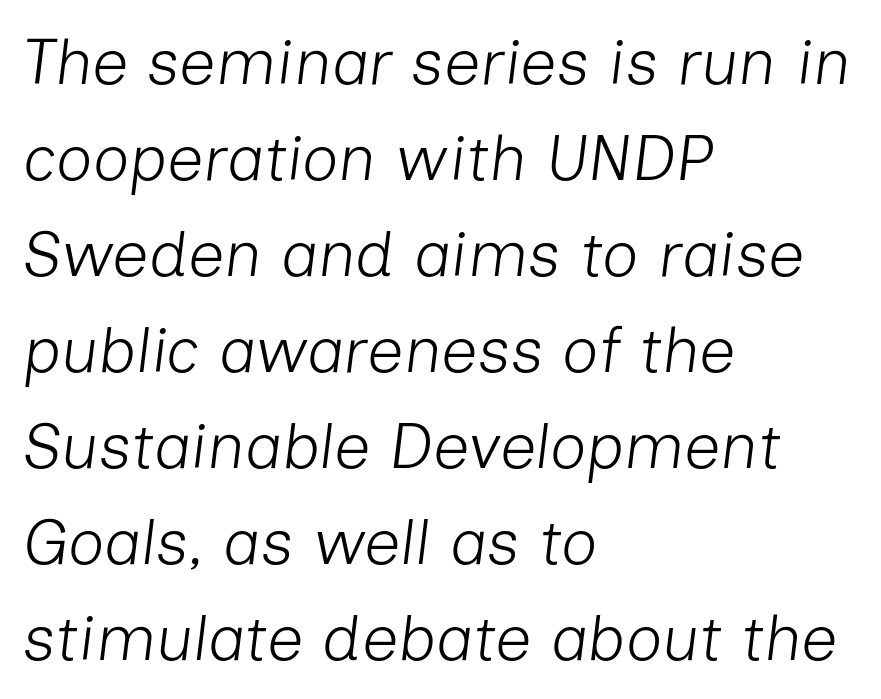
Students, note that the glyphs here touch the page at normal intervals. Regular leading. Nothing heavy about these letters — not bold at all. Layout note: lines flush left. The rendering uses natural spacing where letterforms have individual widths.
